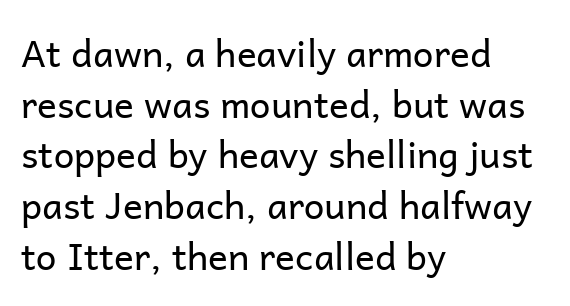
The image shows 37 px regular-weight sans-serif type, upright; set left-aligned, normal line spacing (1.37x), normal letter spacing, not underlined; low stroke contrast and a medium x-height.
